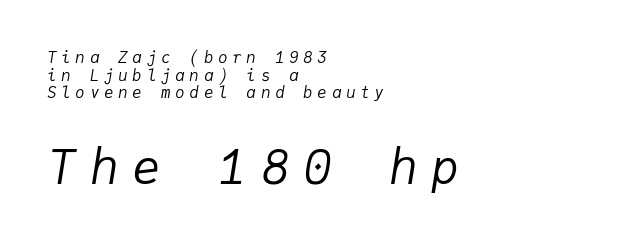
The image shows 48 px regular-weight type, italic (leaning right), monospaced; set left-aligned, tight line spacing (1.1x), unusually wide letter spacing (+0.29 em), not underlined; the second (bottom) block is 3.0x larger; low stroke contrast and a medium x-height.
